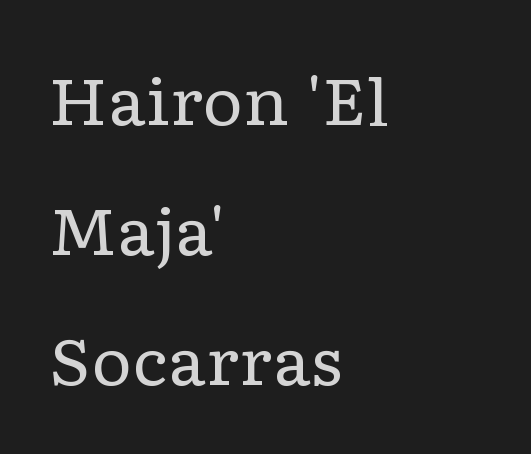
{"serif": "yes", "italic": "no", "bold": "no", "weight": "regular", "width": "wide", "stroke_contrast": "low", "x_height": "medium", "monospaced": "no", "underline": "no", "align": "left", "line_spacing": "loose", "line_spacing_ratio": 2.03, "letter_spacing": "normal", "letter_spacing_em": 0.0, "glyph_px": 64}
